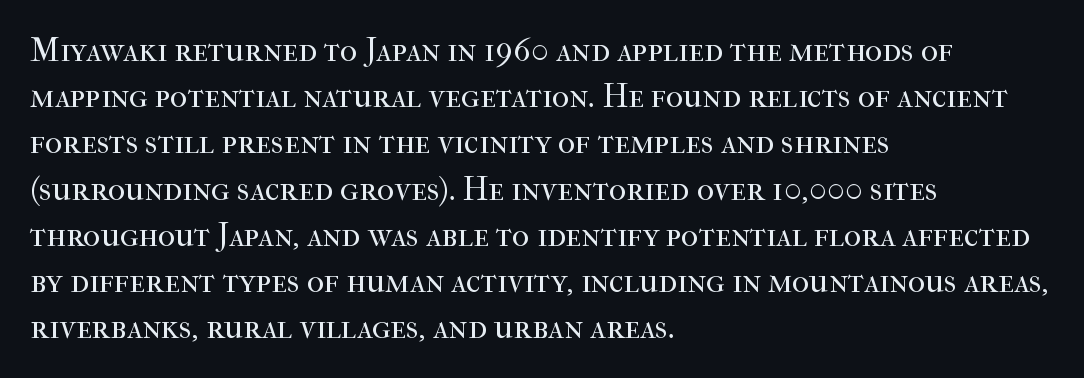
The image shows 33 px regular-weight serif type, upright; set left-aligned, normal line spacing (1.4x), normal letter spacing, not underlined; high stroke contrast and a medium x-height.
